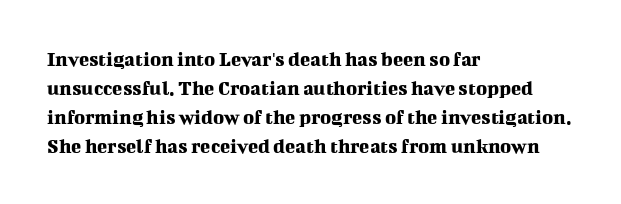
Does the leading feel generous? No, just average. Nobody touched the tracking dial on this one. This is the regular roman posture of the typeface. Visually the block forms a straight wall on the left and a jagged coastline on the right.
